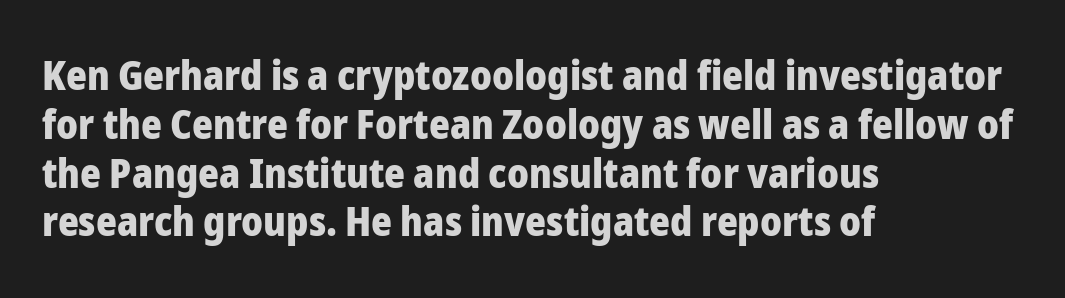
Letters rest on an invisible, unmarked baseline. Leftover space on each line is placed entirely after the last word. The face used here is a sans, in the tradition of grotesques and geometrics. The face used here is proportionally spaced, like ordinary book or web type. Heavy-handed strokes throughout: this text is bold. The lettering stays uniformly vertical, giving the passage a roman look.
